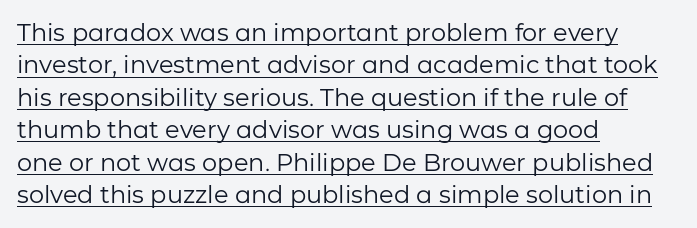
Q: Is the text bold? A: No.
Q: Is the text italic (slanted)? A: No, it is upright.
Q: Is the text underlined? A: Yes.
Q: How is the paragraph aligned? A: Left-aligned.
Q: Is the spacing between letters normal or unusually wide? A: Normal.
Q: Is the spacing between lines tight, normal or loose? A: Normal.
